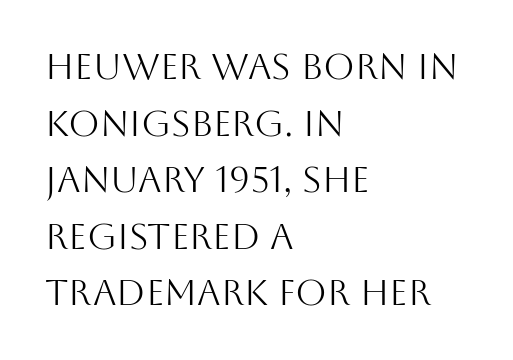
{"serif": "no", "italic": "no", "bold": "no", "weight": "light", "width": "normal", "stroke_contrast": "medium", "x_height": "large", "monospaced": "no", "underline": "no", "align": "left", "line_spacing": "normal", "line_spacing_ratio": 1.57, "letter_spacing": "normal", "letter_spacing_em": 0.0, "glyph_px": 36}
